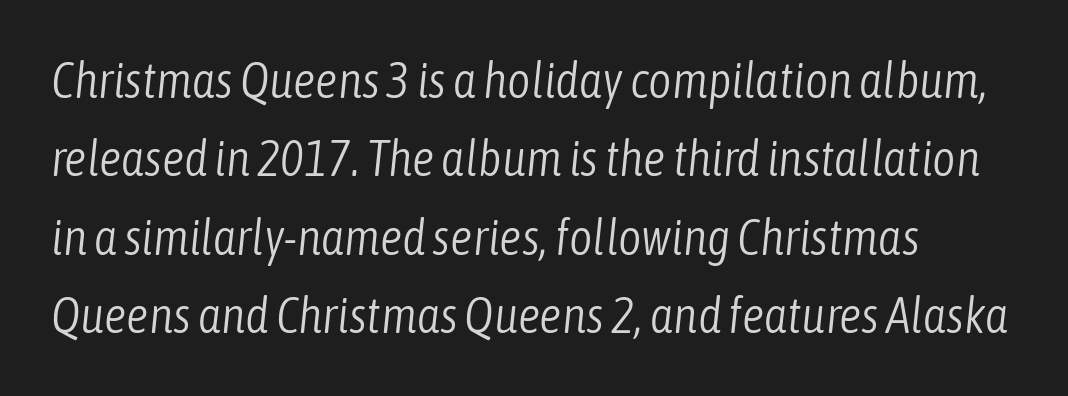
Each row of text sits above clean, open space. Nobody touched the tracking dial on this one. Do the characters align in a grid? No, the font is proportional. This block has exactly the height ordinary leading produces.
